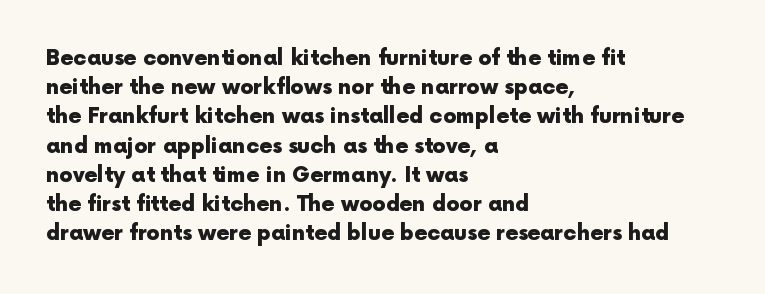
When letters stand straight like this, we call the style roman or upright. Line starts are locked; line ends wander. Quick note: underline off. Words appear dense and cohesive because spacing is normal. A normal amount of white space separates one row of letters from the next.
